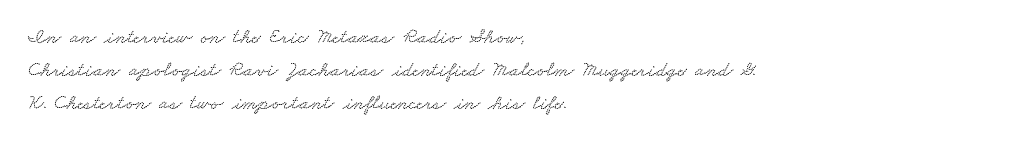
Q: Is the text underlined? A: No.
Q: How is the paragraph aligned? A: Left-aligned.
Q: Is the spacing between letters normal or unusually wide? A: Normal.
Q: Is the spacing between lines tight, normal or loose? A: Normal.
